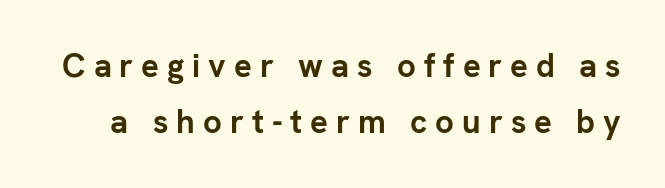
Tracking value appears strongly positive — letters spread wide. Honestly, there is no underline to notice here at all. Looks like regular typesetting: each glyph gets only the width it needs. Nope, no serifs anywhere on these letters. The axis of the letterforms is exactly vertical. Plenty of ink on the page — the face is bold.
